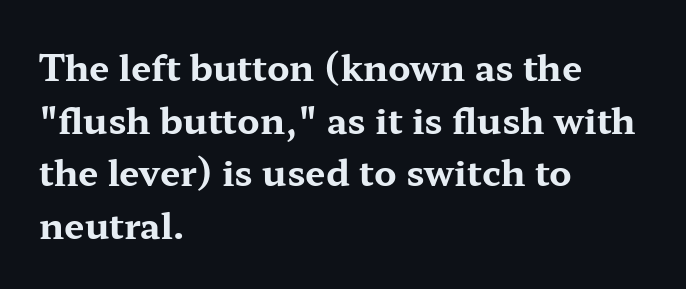
{"serif": "yes", "italic": "no", "bold": "yes", "weight": "bold", "width": "wide", "stroke_contrast": "medium", "x_height": "medium", "monospaced": "no", "underline": "no", "align": "left", "line_spacing": "normal", "line_spacing_ratio": 1.46, "letter_spacing": "normal", "letter_spacing_em": 0.0, "glyph_px": 36}
